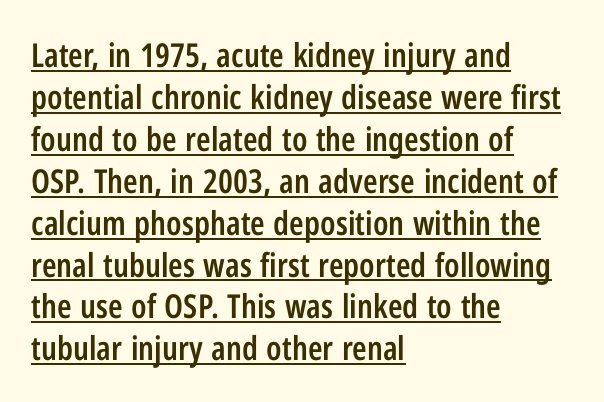
The image shows 33 px semibold, condensed sans-serif type, upright; set left-aligned, normal line spacing (1.27x), normal letter spacing, underlined; low stroke contrast and a medium x-height.
